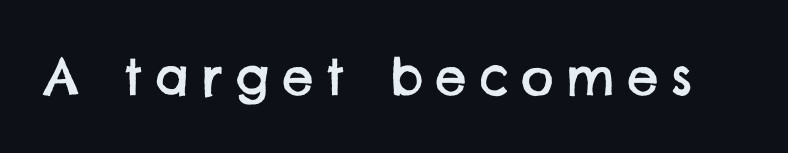
{"serif": "no", "width": "normal", "stroke_contrast": "low", "x_height": "large", "monospaced": "no", "underline": "no", "letter_spacing": "wide", "letter_spacing_em": 0.25, "glyph_px": 50}
